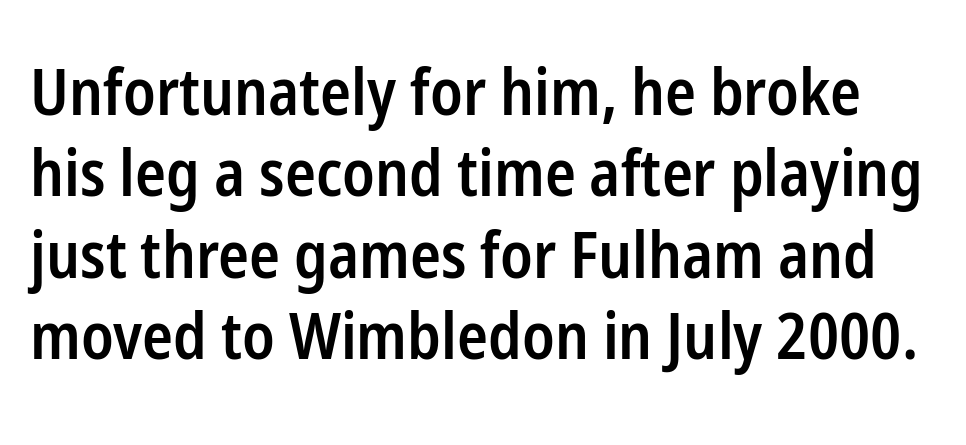
Each letter keeps its own natural width here, so spacing adapts to shape. The words here are not underlined. Emphasis by weight is partial: semibold. These lines sit exactly where default settings would place them. I'd call this a sans setting — the letters go barefoot.
